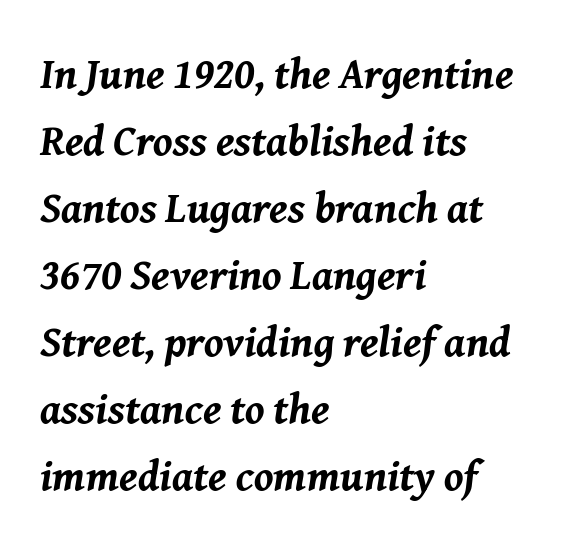
The type is set solid horizontally, with unmodified tracking. One glance says typical: line gaps are just what's usual. Tall strokes in this sample are angled rather than plumb. Type without underlining.
